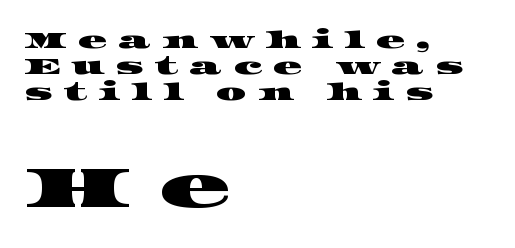
{"serif": "yes", "width": "wide", "stroke_contrast": "high", "x_height": "large", "monospaced": "no", "underline": "no", "align": "left", "line_spacing": "tight", "line_spacing_ratio": 1.09, "letter_spacing": "wide", "letter_spacing_em": 0.45, "larger_block": "second", "size_ratio": 2.46, "glyph_px": 59}
